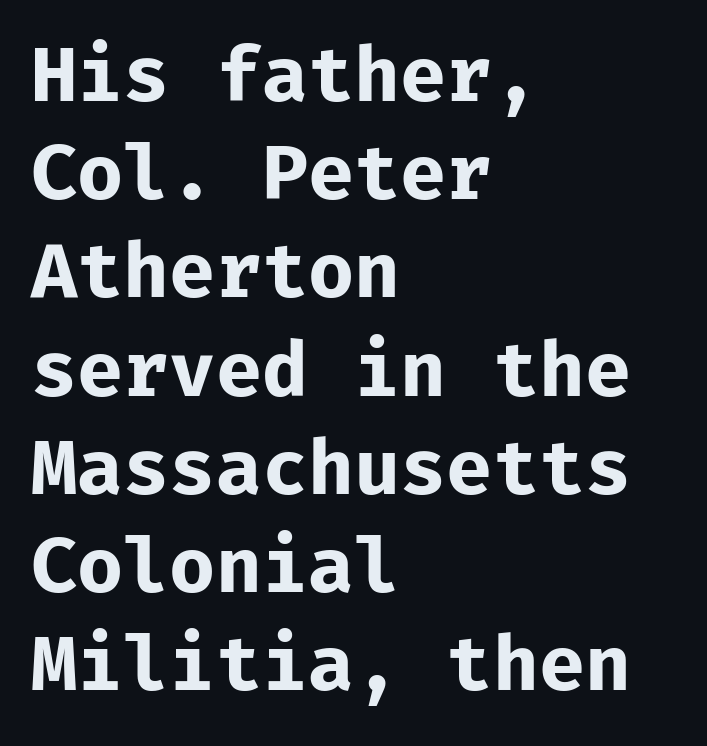
These lines were composed using upright roman letters. Normally led — the rows are evenly, conventionally spaced. What weight is shown? A full bold with thick strokes. Letters rest on an invisible, unmarked baseline. Look at the tracking — it's just the regular setting, nothing added.
